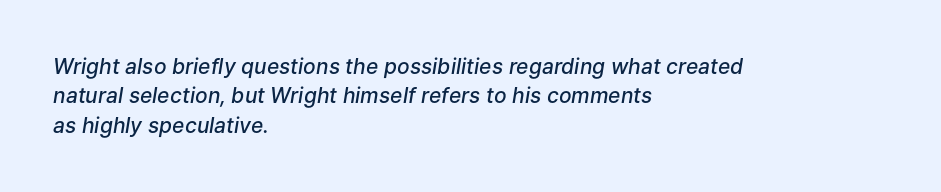
Q: Is the text bold? A: Semi-bold.
Q: Is the text italic (slanted)? A: Yes, it leans right by about 9 degrees.
Q: Is the text underlined? A: No.
Q: How is the paragraph aligned? A: Left-aligned.
Q: Is the spacing between letters normal or unusually wide? A: Normal.
Q: Is the spacing between lines tight, normal or loose? A: Normal.
